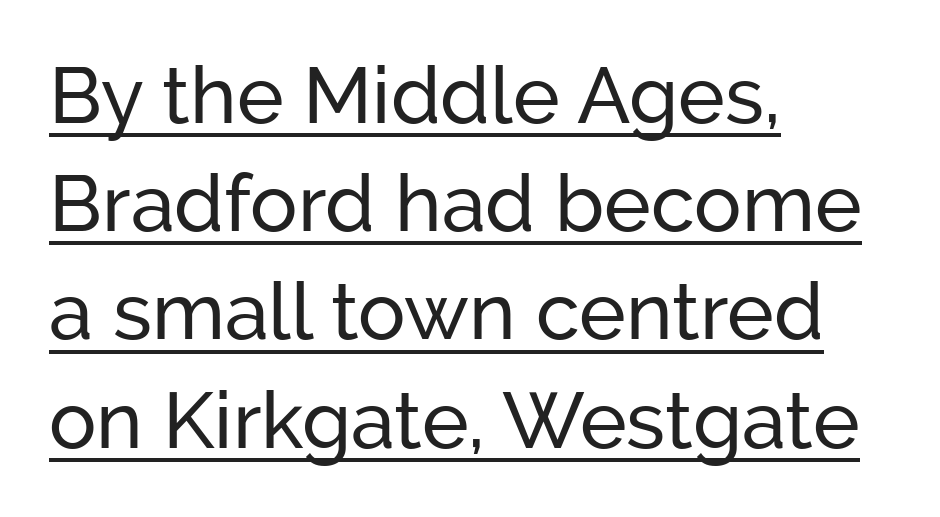
Q: Is the text italic (slanted)? A: No, it is upright.
Q: Is the typeface a serif or a sans-serif typeface? A: Sans-serif.
Q: Is the text underlined? A: Yes.
Q: How is the paragraph aligned? A: Left-aligned.
Q: Is the spacing between letters normal or unusually wide? A: Normal.
Q: Is the spacing between lines tight, normal or loose? A: Normal.
Q: Width (condensed, normal, or wide)? A: Normal.
Q: Stroke contrast? A: Low.
Q: x-height? A: Medium.
Q: Monospaced? A: No.
